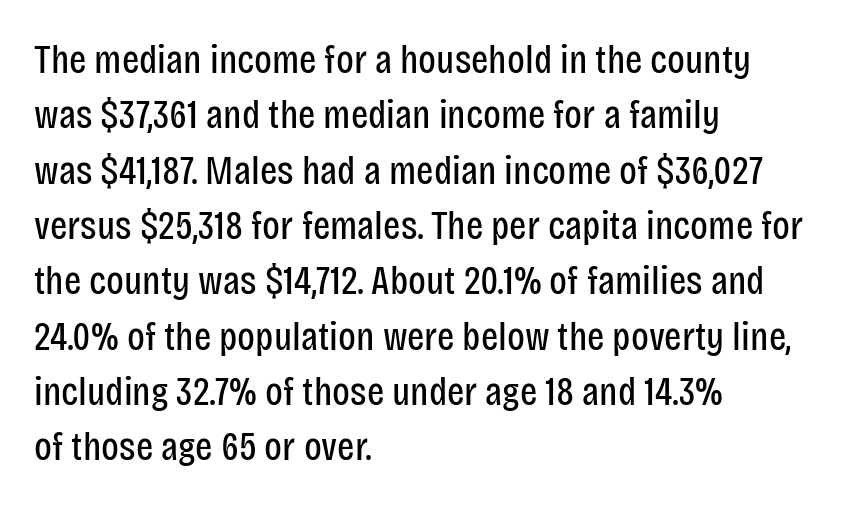
The image shows 41 px regular-weight, condensed sans-serif type, upright; set left-aligned, normal line spacing (1.35x), normal letter spacing, not underlined; low stroke contrast and a large x-height.
